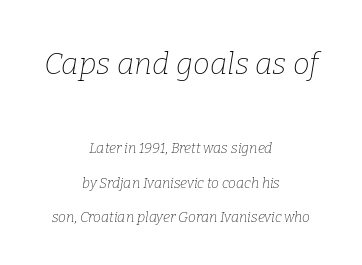
The image shows 30 px thin serif type, italic (leaning right); set centered, loose line spacing (2.49x), normal letter spacing, not underlined; the first (top) block is 2.14x larger; low stroke contrast and a medium x-height.
